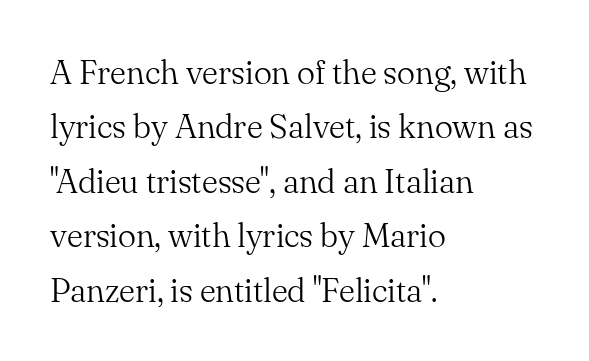
Q: Is the text bold? A: No.
Q: Is the text italic (slanted)? A: No, it is upright.
Q: Is the typeface a serif or a sans-serif typeface? A: Serif.
Q: Is the text underlined? A: No.
Q: How is the paragraph aligned? A: Left-aligned.
Q: Is the spacing between letters normal or unusually wide? A: Normal.
Q: Is the spacing between lines tight, normal or loose? A: Normal.
Q: Width (condensed, normal, or wide)? A: Normal.
Q: Stroke contrast? A: Medium.
Q: x-height? A: Small.
Q: Monospaced? A: No.
